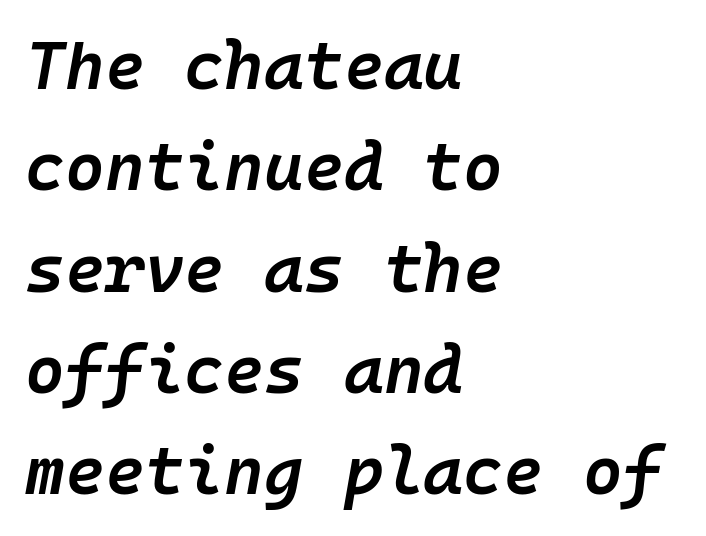
{"italic": "yes", "lean": "right", "slant_degrees": 10, "bold": "semi", "weight": "semibold", "width": "normal", "stroke_contrast": "low", "x_height": "medium", "monospaced": "yes", "underline": "no", "align": "left", "line_spacing": "normal", "line_spacing_ratio": 1.49, "letter_spacing": "normal", "letter_spacing_em": 0.0, "glyph_px": 68}
